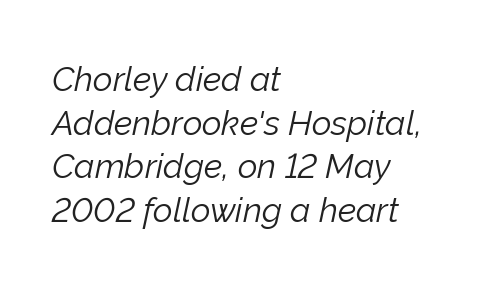
{"italic": "yes", "lean": "right", "slant_degrees": 12, "bold": "no", "weight": "light", "width": "normal", "stroke_contrast": "low", "x_height": "medium", "monospaced": "no", "underline": "no", "align": "left", "line_spacing": "normal", "line_spacing_ratio": 1.28, "letter_spacing": "normal", "letter_spacing_em": 0.0, "glyph_px": 34}
